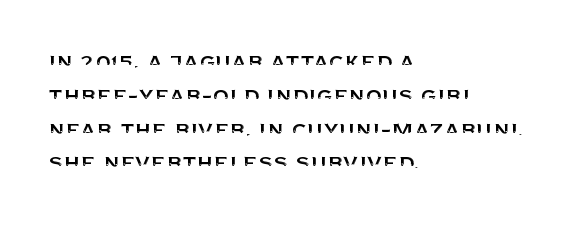
{"italic": "no", "underline": "no", "align": "left", "line_spacing": "normal", "line_spacing_ratio": 1.3, "letter_spacing": "normal", "letter_spacing_em": 0.0, "glyph_px": 26}
